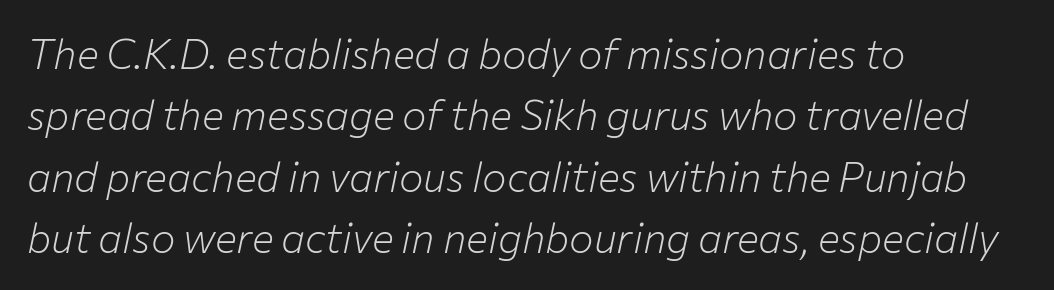
Q: Is the text bold? A: No.
Q: Is the text italic (slanted)? A: Yes, it leans right by about 12 degrees.
Q: Is the text underlined? A: No.
Q: How is the paragraph aligned? A: Left-aligned.
Q: Is the spacing between letters normal or unusually wide? A: Normal.
Q: Is the spacing between lines tight, normal or loose? A: Normal.
Q: Width (condensed, normal, or wide)? A: Normal.
Q: Stroke contrast? A: Low.
Q: x-height? A: Medium.
Q: Monospaced? A: No.
